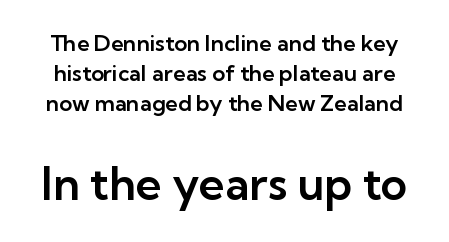
{"serif": "no", "italic": "no", "width": "normal", "stroke_contrast": "low", "x_height": "medium", "monospaced": "no", "underline": "no", "line_spacing": "normal", "line_spacing_ratio": 1.37, "letter_spacing": "normal", "letter_spacing_em": 0.0, "larger_block": "second", "size_ratio": 2.05, "glyph_px": 45}
